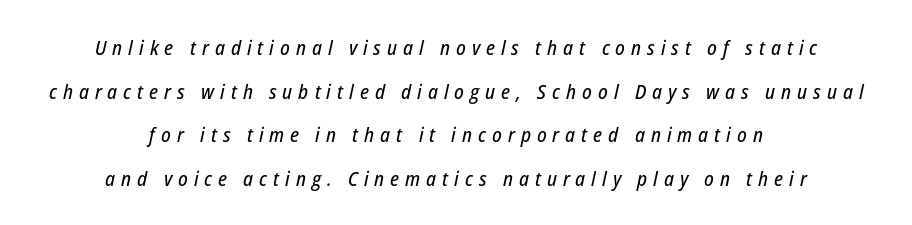
Q: Is the text italic (slanted)? A: Yes, it leans right by about 12 degrees.
Q: Is the text underlined? A: No.
Q: How is the paragraph aligned? A: Centered.
Q: Is the spacing between letters normal or unusually wide? A: Unusually wide.
Q: Is the spacing between lines tight, normal or loose? A: Loose.
